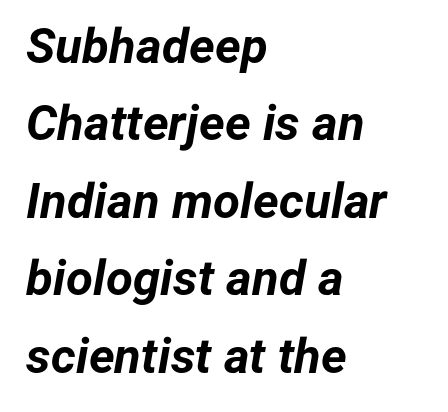
Q: Is the text bold? A: Yes.
Q: Is the text italic (slanted)? A: Yes, it leans right by about 12 degrees.
Q: Is the text underlined? A: No.
Q: How is the paragraph aligned? A: Left-aligned.
Q: Is the spacing between letters normal or unusually wide? A: Normal.
Q: Is the spacing between lines tight, normal or loose? A: Normal.
Q: Width (condensed, normal, or wide)? A: Normal.
Q: Stroke contrast? A: Low.
Q: x-height? A: Medium.
Q: Monospaced? A: No.
